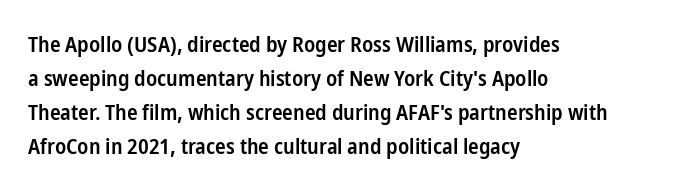
Q: Is the text bold? A: Semi-bold.
Q: Is the text italic (slanted)? A: No, it is upright.
Q: Is the text underlined? A: No.
Q: How is the paragraph aligned? A: Left-aligned.
Q: Is the spacing between letters normal or unusually wide? A: Normal.
Q: Is the spacing between lines tight, normal or loose? A: Normal.
